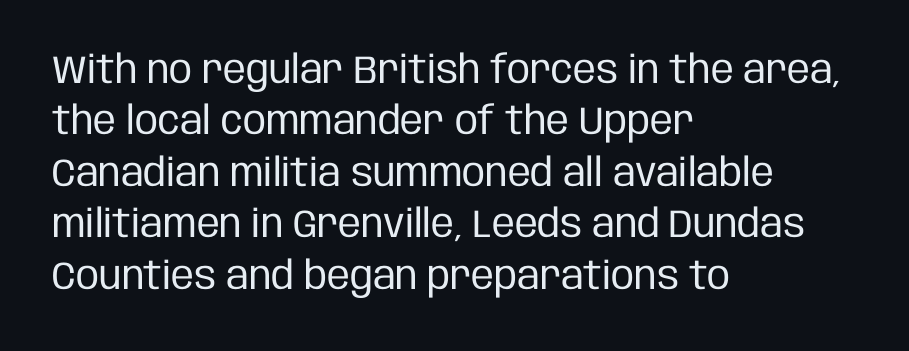
The image shows 39 px regular-weight, condensed sans-serif type, upright; set left-aligned, normal line spacing (1.32x), normal letter spacing, not underlined; low stroke contrast and a large x-height.
